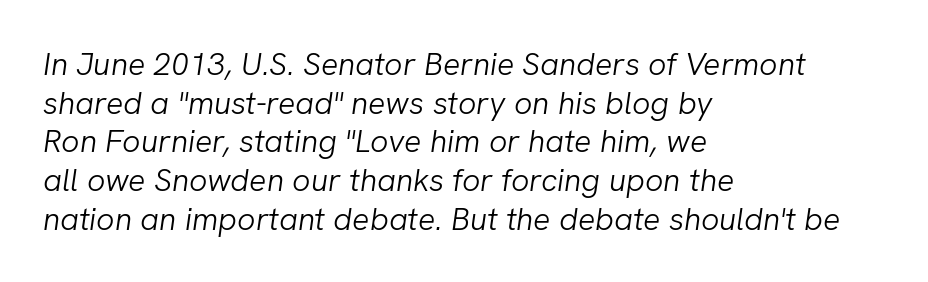
The image shows 32 px light type, italic (leaning right); set left-aligned, line spacing 1.21x, normal letter spacing, not underlined; low stroke contrast and a medium x-height.
